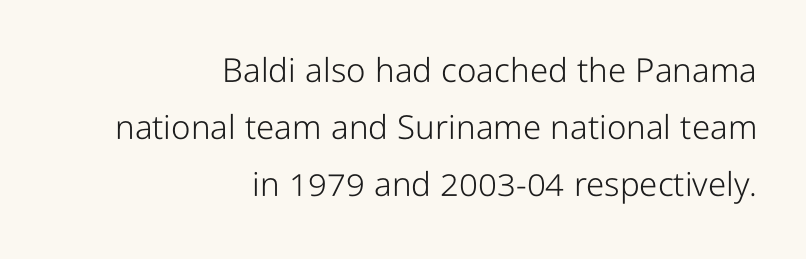
{"serif": "no", "italic": "no", "bold": "no", "weight": "light", "width": "condensed", "stroke_contrast": "low", "x_height": "medium", "monospaced": "no", "underline": "no", "align": "right", "line_spacing_ratio": 1.73, "letter_spacing": "normal", "letter_spacing_em": 0.0, "glyph_px": 33}
